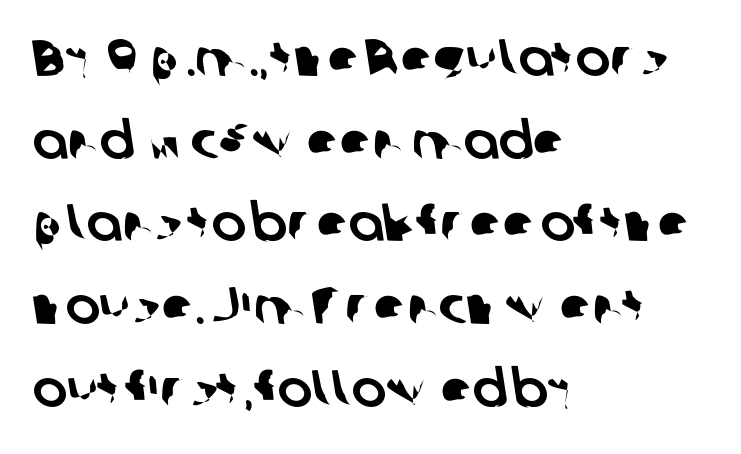
{"serif": "no", "width": "normal", "stroke_contrast": "low", "x_height": "medium", "monospaced": "no", "underline": "no", "align": "left", "line_spacing": "normal", "line_spacing_ratio": 1.59, "letter_spacing": "normal", "letter_spacing_em": 0.0, "glyph_px": 52}
